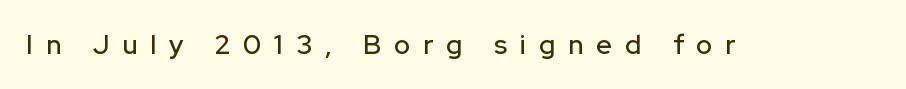
The image shows 27 px text type, upright; set unusually wide letter spacing (+0.48 em), not underlined.
